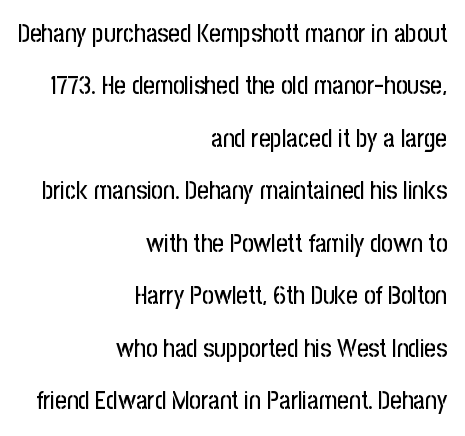
{"italic": "no", "underline": "no", "align": "right", "line_spacing": "loose", "line_spacing_ratio": 2.1, "letter_spacing": "normal", "letter_spacing_em": 0.0, "glyph_px": 25}
